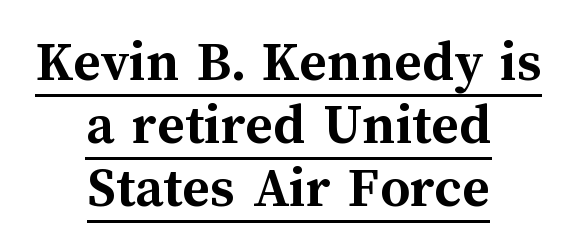
{"italic": "no", "bold": "yes", "weight": "semibold", "width": "normal", "stroke_contrast": "medium", "x_height": "medium", "monospaced": "no", "underline": "yes", "align": "center", "line_spacing": "tight", "line_spacing_ratio": 1.07, "letter_spacing": "normal", "letter_spacing_em": 0.0, "glyph_px": 59}
